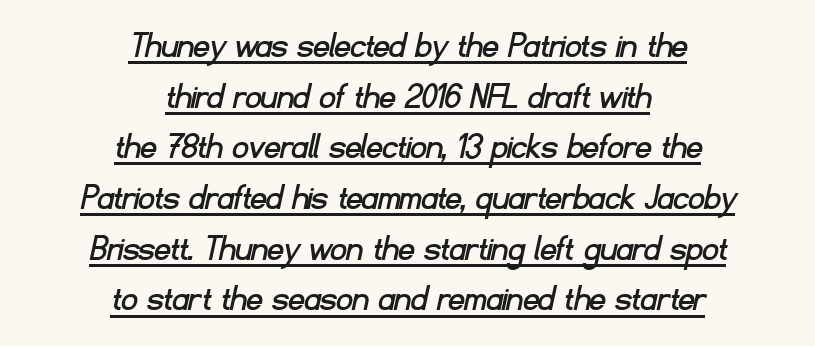
{"serif": "no", "width": "normal", "stroke_contrast": "low", "x_height": "small", "monospaced": "no", "underline": "yes", "align": "center", "line_spacing": "normal", "line_spacing_ratio": 1.3, "letter_spacing": "normal", "letter_spacing_em": 0.0, "glyph_px": 39}
